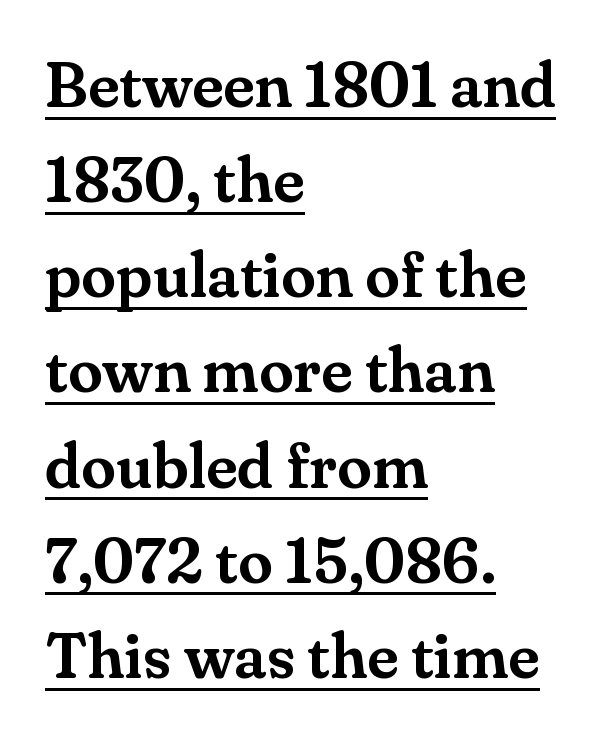
The typeface chosen for these lines features serifs. Each line of the rendering has a horizontal stroke beneath the glyphs. No extra tracking has been applied to these lines. A typesetter would mark this as roman, not italic. Line spacing here is normal.
